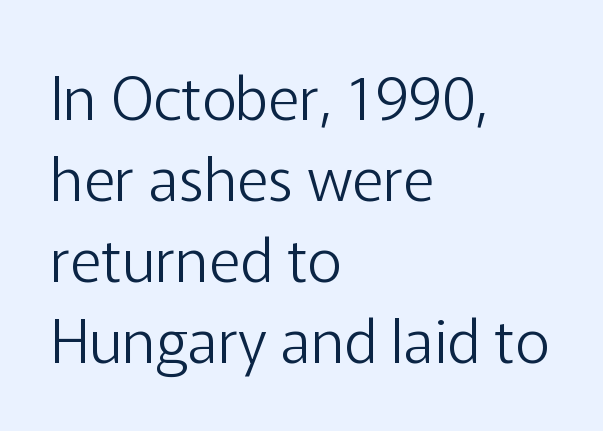
Q: Is the text bold? A: No.
Q: Is the text italic (slanted)? A: No, it is upright.
Q: Is the typeface a serif or a sans-serif typeface? A: Sans-serif.
Q: Is the text underlined? A: No.
Q: How is the paragraph aligned? A: Left-aligned.
Q: Is the spacing between letters normal or unusually wide? A: Normal.
Q: Is the spacing between lines tight, normal or loose? A: Normal.
Q: Width (condensed, normal, or wide)? A: Normal.
Q: Stroke contrast? A: Low.
Q: x-height? A: Medium.
Q: Monospaced? A: No.
